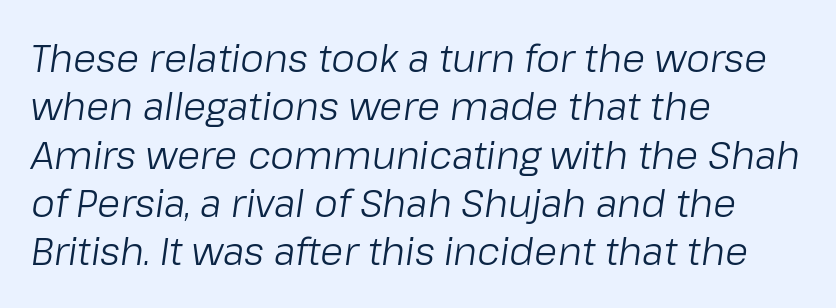
These glyphs show unthickened strokes, regular width or finer. The letters are slanted; this is an italic face. Layout note: lines flush left. The passage shown is typed in a proportional face where columns would drift.
